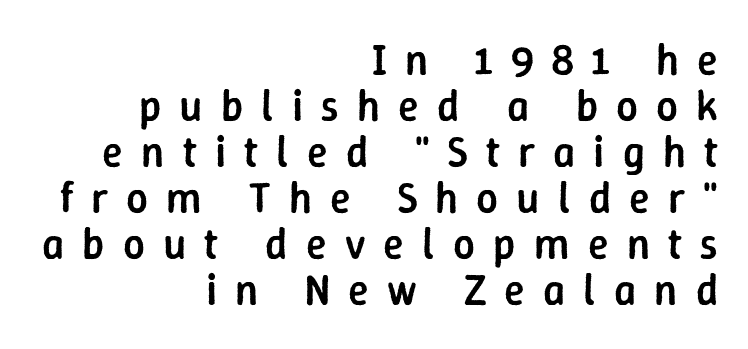
Q: Is the text bold? A: Semi-bold.
Q: Is the text italic (slanted)? A: No, it is upright.
Q: Is the typeface a serif or a sans-serif typeface? A: Sans-serif.
Q: Is the text underlined? A: No.
Q: How is the paragraph aligned? A: Right-aligned.
Q: Is the spacing between letters normal or unusually wide? A: Unusually wide.
Q: Is the spacing between lines tight, normal or loose? A: Tight.
Q: Width (condensed, normal, or wide)? A: Normal.
Q: Stroke contrast? A: Low.
Q: x-height? A: Medium.
Q: Monospaced? A: No.
